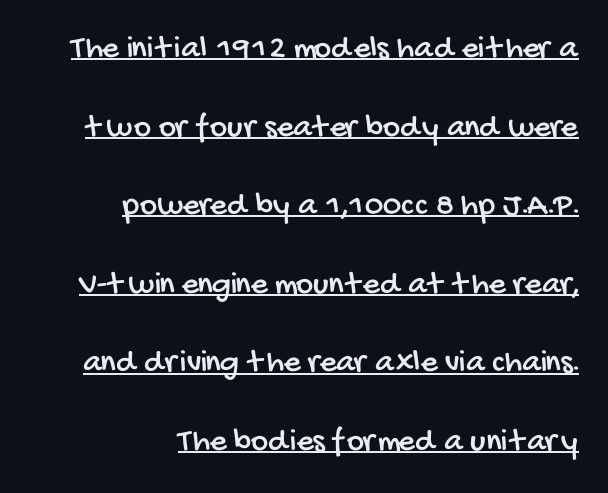
Q: Is the typeface a serif or a sans-serif typeface? A: Sans-serif.
Q: Is the text underlined? A: Yes.
Q: How is the paragraph aligned? A: Right-aligned.
Q: Is the spacing between letters normal or unusually wide? A: Normal.
Q: Is the spacing between lines tight, normal or loose? A: Loose.
Q: Width (condensed, normal, or wide)? A: Condensed.
Q: Stroke contrast? A: Low.
Q: x-height? A: Large.
Q: Monospaced? A: No.
